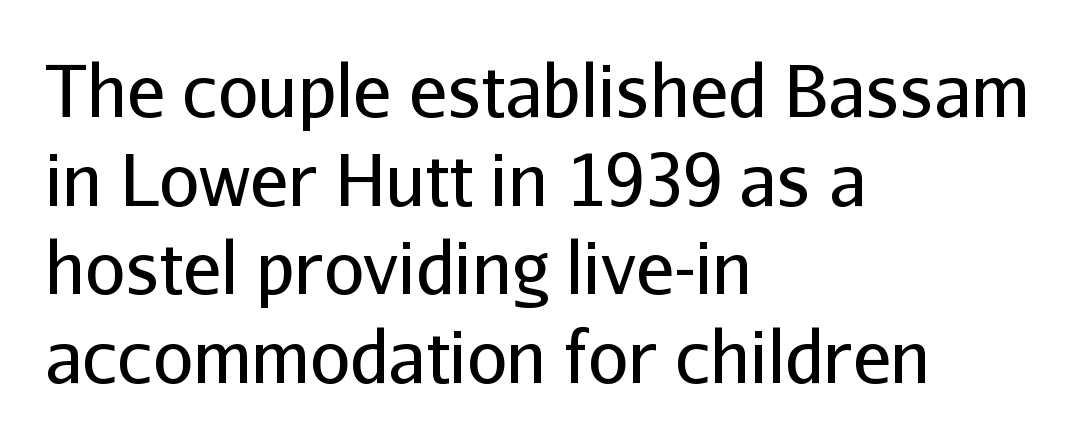
The image shows 71 px regular-weight sans-serif type, upright; set left-aligned, normal line spacing (1.25x), normal letter spacing, not underlined; low stroke contrast and a medium x-height.
